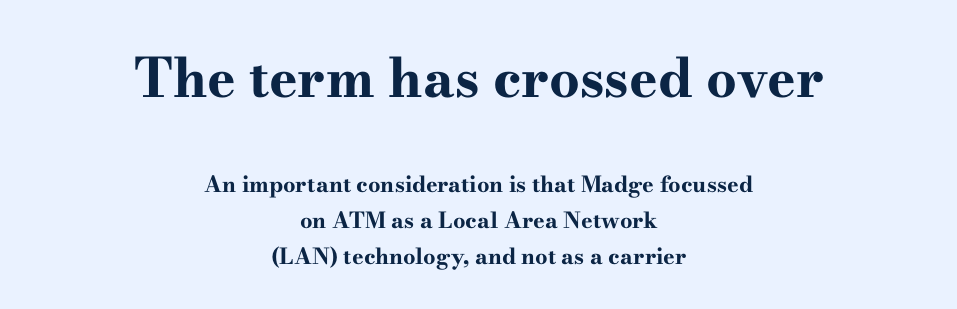
Q: Is the text bold? A: Yes.
Q: Is the text italic (slanted)? A: No, it is upright.
Q: Is the typeface a serif or a sans-serif typeface? A: Serif.
Q: Is the text underlined? A: No.
Q: How is the paragraph aligned? A: Centered.
Q: Is the spacing between letters normal or unusually wide? A: Normal.
Q: Is the spacing between lines tight, normal or loose? A: Normal.
Q: Which block of text is set in a larger size, the first (top) or the second (bottom)? A: The first (top) one.
Q: Width (condensed, normal, or wide)? A: Wide.
Q: Stroke contrast? A: High.
Q: x-height? A: Small.
Q: Monospaced? A: No.
